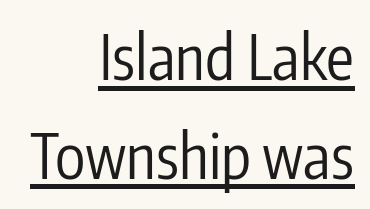
The cut favours lightness, reaching ordinary text weight at its darkest. The face used here is a sans, in the tradition of grotesques and geometrics. This rendering features underlined lettering. Think of a printed novel: that variable character pitch is what you see here.
